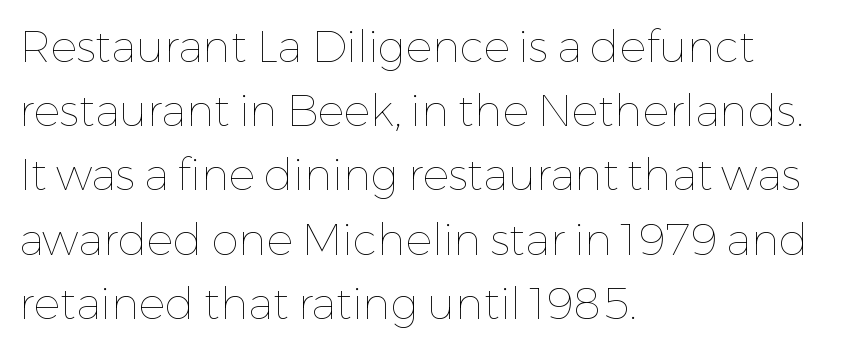
The image shows 44 px thin type, upright; set left-aligned, normal line spacing (1.46x), normal letter spacing, not underlined; low stroke contrast and a medium x-height.
